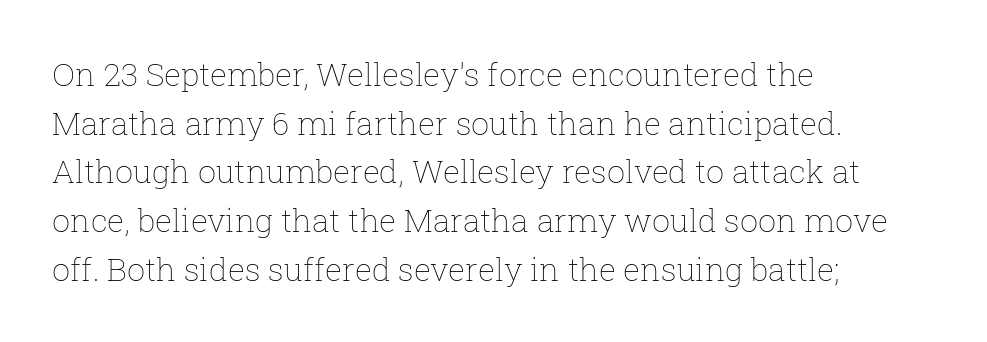
A clean baseline with only descenders dipping below it. Every character sits straight up, as roman type does. The weight tops out at a normal text grade. The lines are quadded left.
